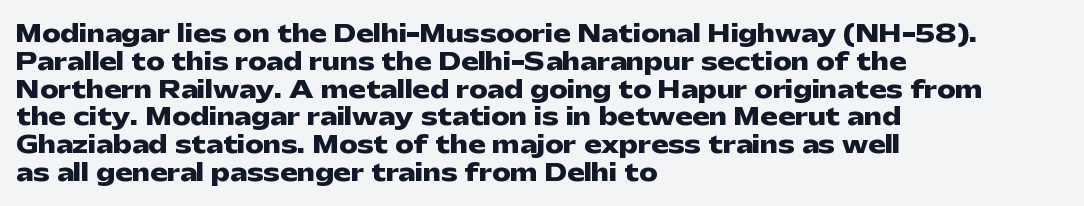
The image shows 23 px bold type, upright; set left-aligned, line spacing 1.21x, normal letter spacing, not underlined.
